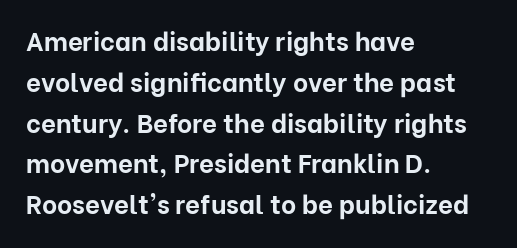
{"italic": "no", "bold": "yes", "underline": "no", "align": "left", "line_spacing": "normal", "line_spacing_ratio": 1.57, "letter_spacing": "normal", "letter_spacing_em": 0.0, "glyph_px": 26}
